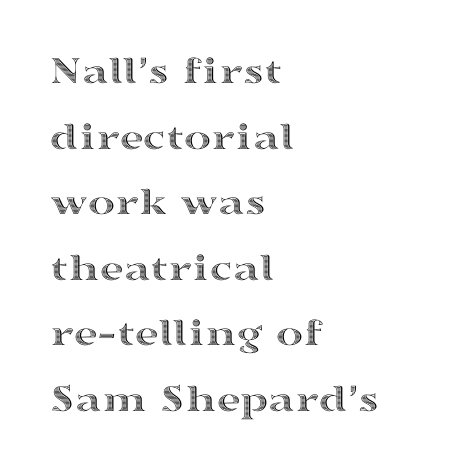
Q: Is the text italic (slanted)? A: No, it is upright.
Q: Is the text underlined? A: No.
Q: How is the paragraph aligned? A: Left-aligned.
Q: Is the spacing between letters normal or unusually wide? A: Normal.
Q: Is the spacing between lines tight, normal or loose? A: Normal.
Q: Width (condensed, normal, or wide)? A: Wide.
Q: x-height? A: Medium.
Q: Monospaced? A: No.
